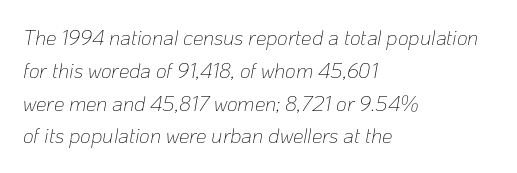
The image shows 21 px text type, italic (leaning right); set left-aligned, normal line spacing (1.56x), normal letter spacing, not underlined.
